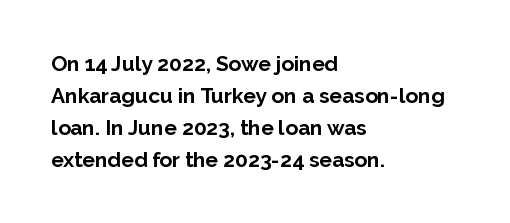
{"italic": "no", "bold": "yes", "underline": "no", "align": "left", "line_spacing": "normal", "line_spacing_ratio": 1.52, "letter_spacing": "normal", "letter_spacing_em": 0.0, "glyph_px": 21}
